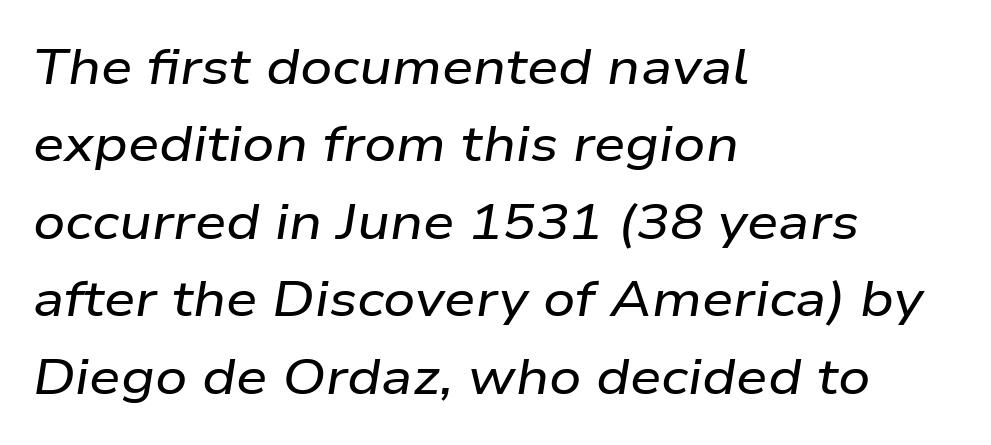
The image shows 50 px wide type, italic (leaning right); set left-aligned, normal line spacing (1.55x), normal letter spacing, not underlined; low stroke contrast and a medium x-height.
